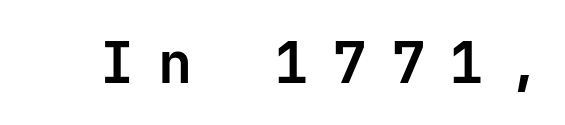
The letters are spread apart with noticeably loose tracking. Spacing verdict: monospaced, one width for all characters. If you drew a line through each stem, it would be perfectly vertical. The words here are not underlined.
